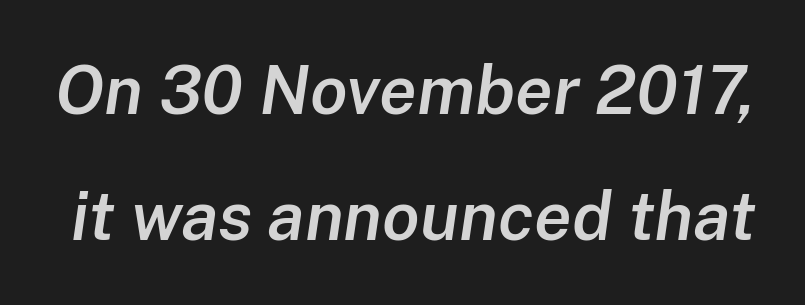
The image shows 68 px semibold type, italic (leaning right); set line spacing 1.85x, normal letter spacing, not underlined; low stroke contrast and a medium x-height.
